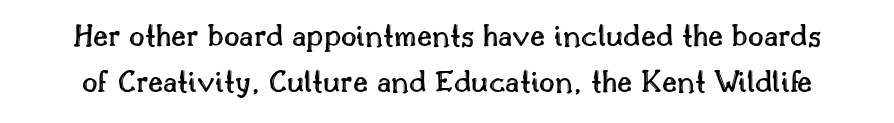
Look at the tracking — it's just the regular setting, nothing added. A normal amount of white space separates one row of letters from the next. Looks like regular typesetting: each glyph gets only the width it needs. Check the space under the baseline: it is left empty. Ordinary non-slanted type is in use.
